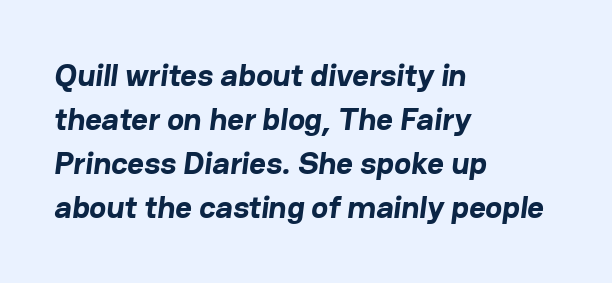
{"serif": "no", "bold": "yes", "weight": "bold", "width": "normal", "stroke_contrast": "low", "x_height": "medium", "monospaced": "no", "underline": "no", "align": "left", "line_spacing": "normal", "line_spacing_ratio": 1.38, "letter_spacing": "normal", "letter_spacing_em": 0.0, "glyph_px": 32}
